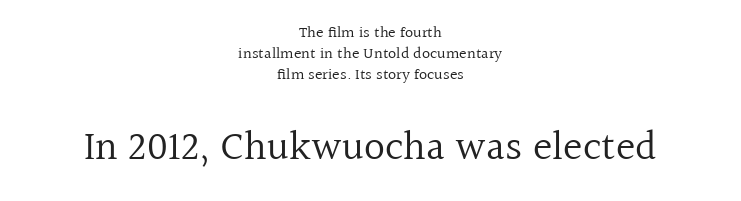
Q: Is the text bold? A: No.
Q: Is the text italic (slanted)? A: No, it is upright.
Q: Is the typeface a serif or a sans-serif typeface? A: Serif.
Q: Is the text underlined? A: No.
Q: How is the paragraph aligned? A: Centered.
Q: Is the spacing between letters normal or unusually wide? A: Normal.
Q: Is the spacing between lines tight, normal or loose? A: Normal.
Q: Which block of text is set in a larger size, the first (top) or the second (bottom)? A: The second (bottom) one.
Q: Width (condensed, normal, or wide)? A: Normal.
Q: x-height? A: Medium.
Q: Monospaced? A: No.
